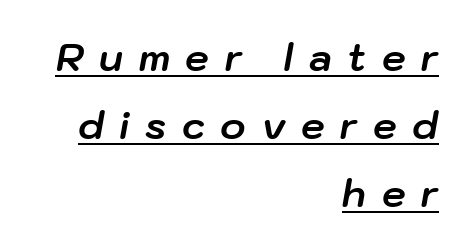
The image shows 38 px bold type, italic (leaning right); set right-aligned, line spacing 1.79x, unusually wide letter spacing (+0.41 em), underlined; low stroke contrast and a medium x-height.
